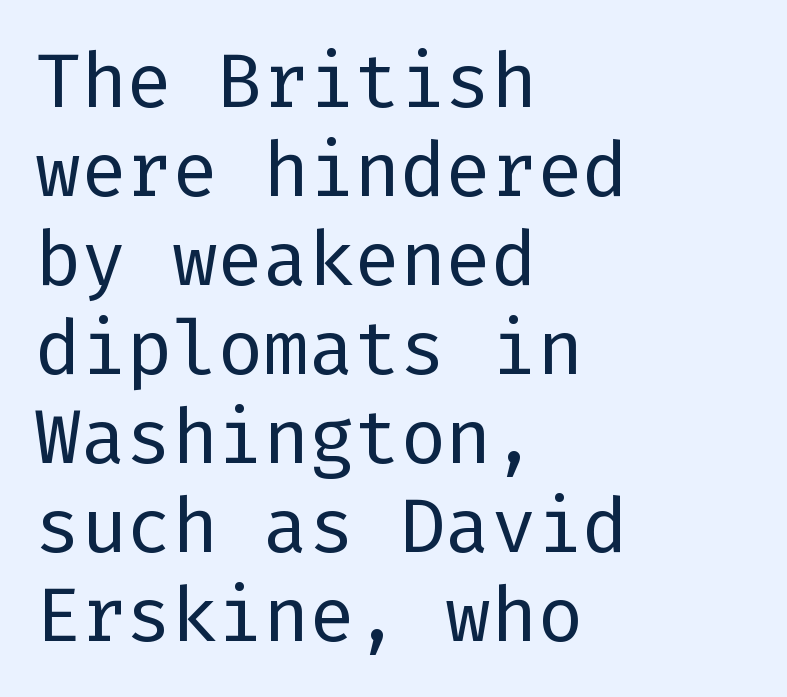
{"serif": "no", "italic": "no", "bold": "no", "weight": "regular", "width": "normal", "stroke_contrast": "low", "x_height": "medium", "underline": "no", "align": "left", "line_spacing_ratio": 1.17, "letter_spacing": "normal", "letter_spacing_em": 0.0, "glyph_px": 76}
